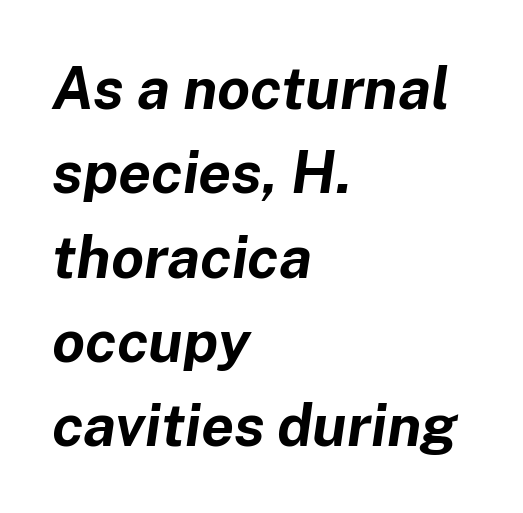
Q: Is the text bold? A: Yes.
Q: Is the text italic (slanted)? A: Yes, it leans right by about 8 degrees.
Q: Is the text underlined? A: No.
Q: How is the paragraph aligned? A: Left-aligned.
Q: Is the spacing between letters normal or unusually wide? A: Normal.
Q: Is the spacing between lines tight, normal or loose? A: Normal.
Q: Width (condensed, normal, or wide)? A: Normal.
Q: Stroke contrast? A: Low.
Q: x-height? A: Medium.
Q: Monospaced? A: No.
